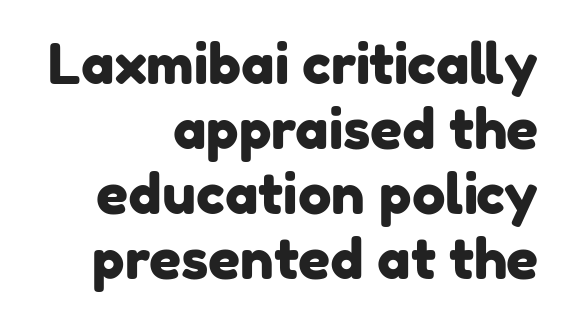
The image shows 56 px sans-serif type; set right-aligned, line spacing 1.16x, normal letter spacing, not underlined; low stroke contrast and a medium x-height.
